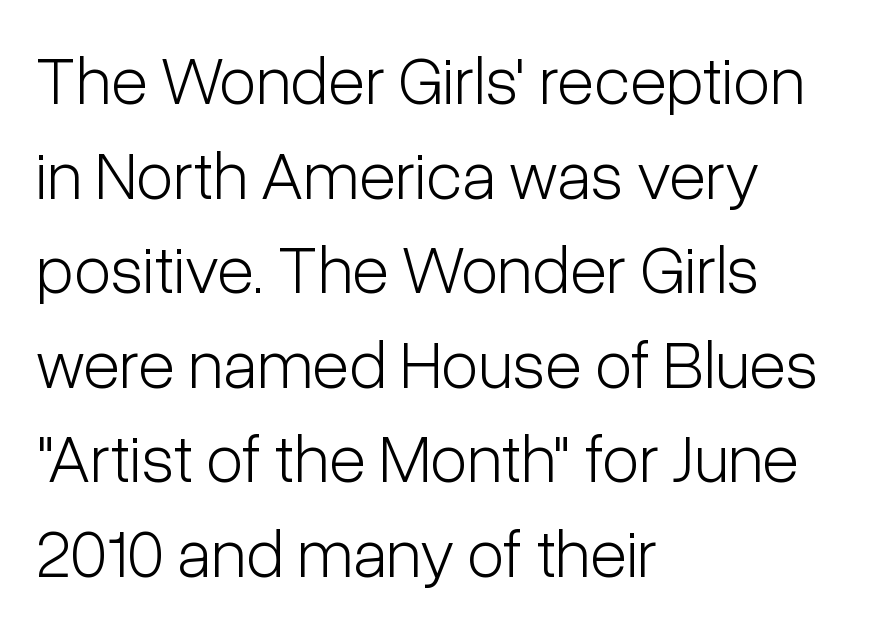
Q: Is the text bold? A: No.
Q: Is the text italic (slanted)? A: No, it is upright.
Q: Is the typeface a serif or a sans-serif typeface? A: Sans-serif.
Q: Is the text underlined? A: No.
Q: How is the paragraph aligned? A: Left-aligned.
Q: Is the spacing between letters normal or unusually wide? A: Normal.
Q: Is the spacing between lines tight, normal or loose? A: Normal.
Q: Width (condensed, normal, or wide)? A: Condensed.
Q: Stroke contrast? A: Low.
Q: x-height? A: Medium.
Q: Monospaced? A: No.
